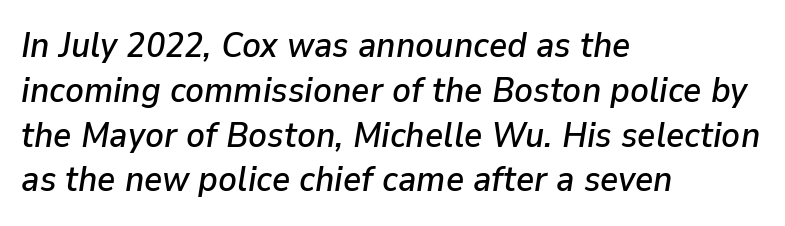
Q: Is the text italic (slanted)? A: Yes, it leans right by about 9 degrees.
Q: Is the text underlined? A: No.
Q: How is the paragraph aligned? A: Left-aligned.
Q: Is the spacing between letters normal or unusually wide? A: Normal.
Q: Is the spacing between lines tight, normal or loose? A: Normal.
Q: Width (condensed, normal, or wide)? A: Normal.
Q: Stroke contrast? A: Low.
Q: x-height? A: Medium.
Q: Monospaced? A: No.
